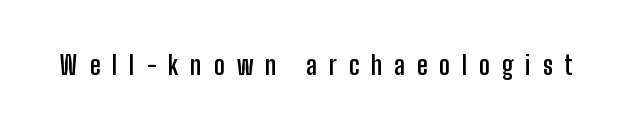
The image shows 26 px bold type, upright; set unusually wide letter spacing (+0.46 em), not underlined.
